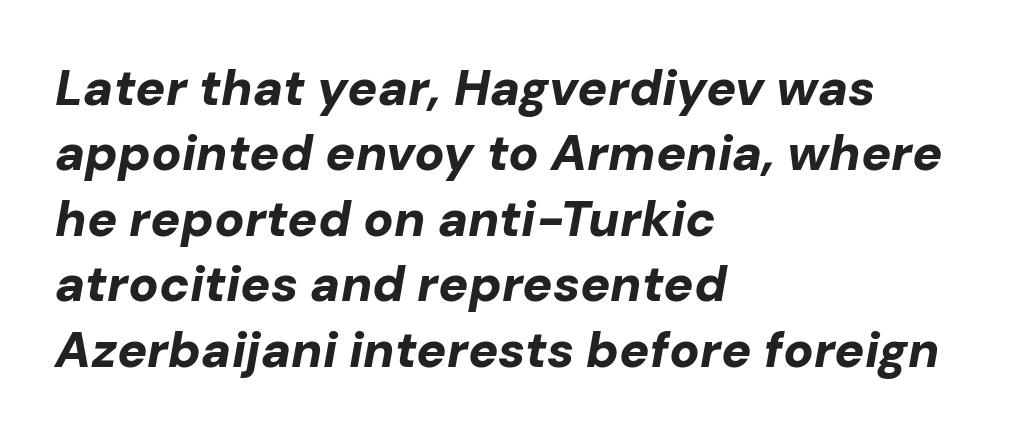
The text block is weighted toward the left margin, trailing off unevenly rightward. Standard letterfit; no display-style spreading of the glyphs. Typesetter's note: full bold, strokes at maximum text heaviness. A typesetter would mark this as italic. The glyphs are unaccompanied by any horizontal stroke below them.
